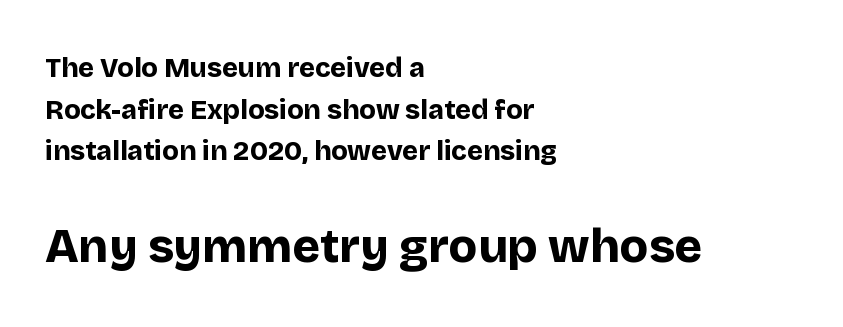
The image shows 47 px bold sans-serif type, upright; set left-aligned, normal line spacing (1.54x), normal letter spacing, not underlined; the second (bottom) block is 1.74x larger; low stroke contrast and a large x-height.
